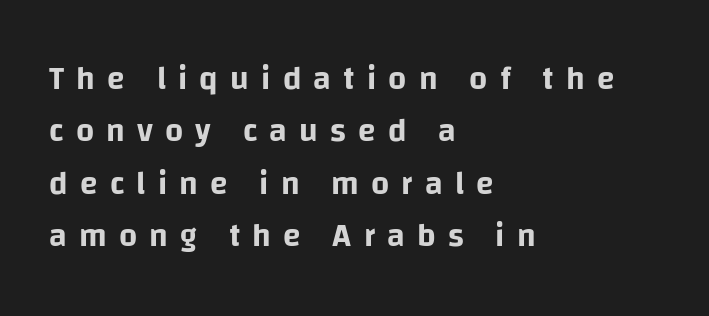
{"serif": "no", "italic": "no", "width": "normal", "stroke_contrast": "low", "x_height": "large", "monospaced": "no", "underline": "no", "align": "left", "line_spacing": "normal", "line_spacing_ratio": 1.64, "letter_spacing": "wide", "letter_spacing_em": 0.38, "glyph_px": 32}
